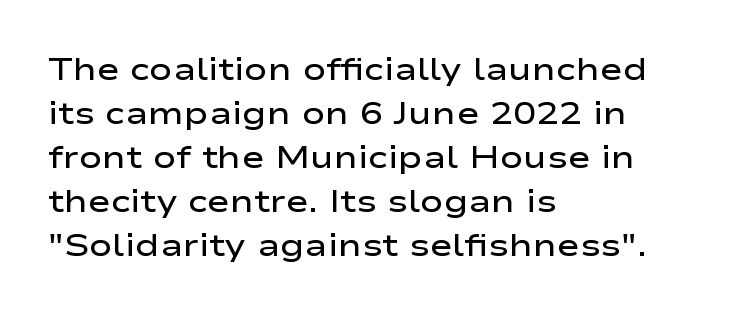
The image shows 31 px semibold, wide sans-serif type, upright; set left-aligned, normal line spacing (1.42x), normal letter spacing, not underlined; low stroke contrast and a medium x-height.
